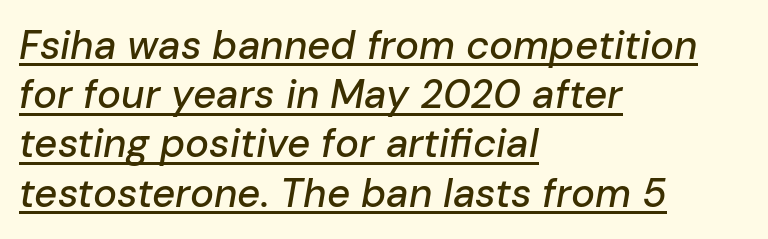
{"italic": "yes", "lean": "right", "slant_degrees": 10, "width": "normal", "stroke_contrast": "low", "x_height": "medium", "monospaced": "no", "underline": "yes", "align": "left", "line_spacing_ratio": 1.23, "letter_spacing": "normal", "letter_spacing_em": 0.0, "glyph_px": 40}
